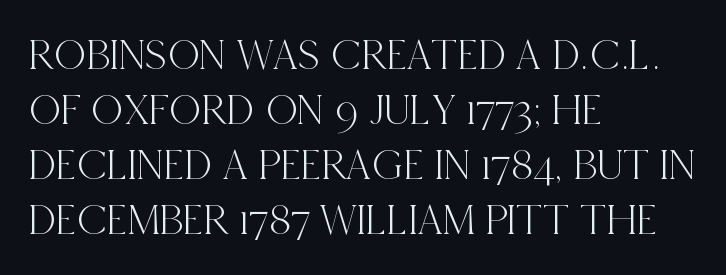
{"serif": "yes", "italic": "no", "width": "condensed", "x_height": "large", "monospaced": "no", "underline": "no", "align": "left", "line_spacing": "normal", "line_spacing_ratio": 1.25, "letter_spacing": "normal", "letter_spacing_em": 0.0, "glyph_px": 44}
